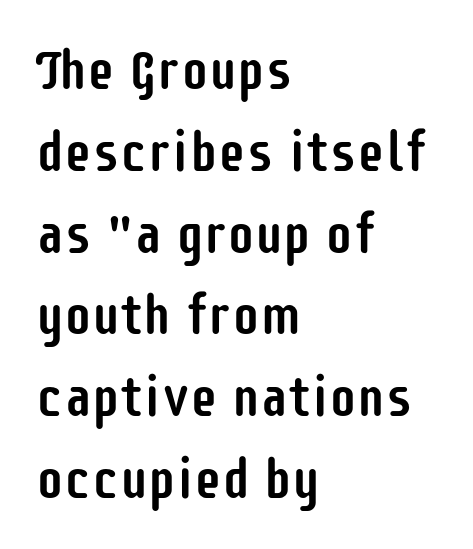
The image shows 56 px condensed sans-serif type, upright; set left-aligned, normal line spacing (1.46x), normal letter spacing, not underlined; low stroke contrast and a large x-height.
